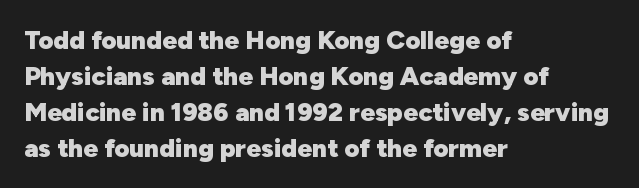
Q: Is the text bold? A: Yes.
Q: Is the text italic (slanted)? A: No, it is upright.
Q: Is the text underlined? A: No.
Q: How is the paragraph aligned? A: Left-aligned.
Q: Is the spacing between letters normal or unusually wide? A: Normal.
Q: Is the spacing between lines tight, normal or loose? A: Normal.
